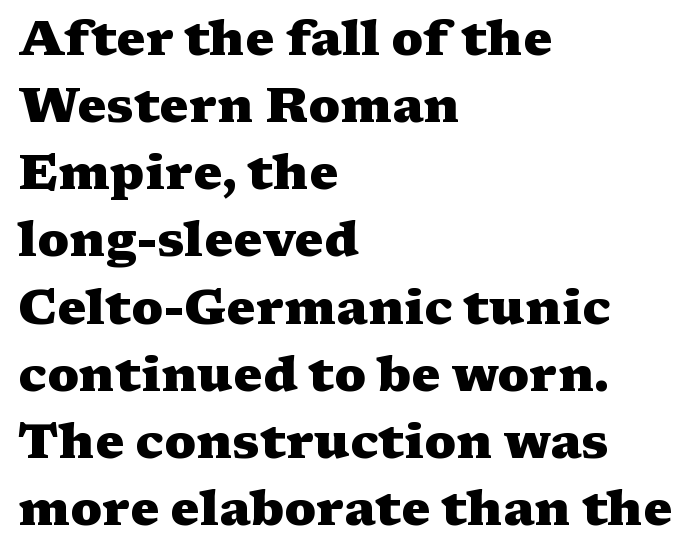
The image shows 49 px heavy, wide serif type, upright; set left-aligned, normal line spacing (1.37x), normal letter spacing, not underlined; medium stroke contrast and a medium x-height.
